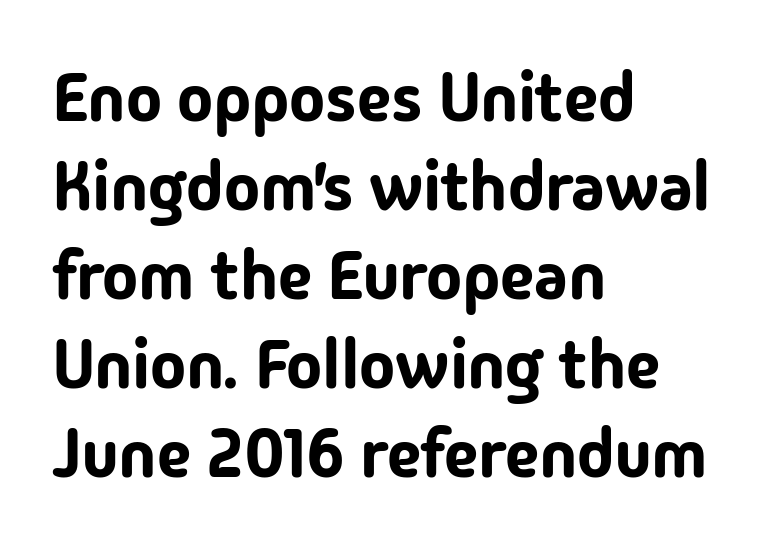
The image shows 68 px sans-serif type, upright; set left-aligned, normal line spacing (1.31x), normal letter spacing, not underlined; low stroke contrast and a medium x-height.
